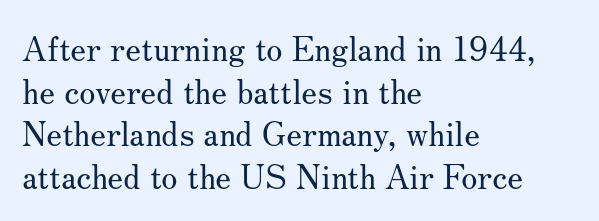
The weight would be labelled regular, book, light, or lighter still. Each letter keeps its own natural width here, so spacing adapts to shape. These lines keep a tight, regular rhythm from letter to letter. Each row of text sits above clean, open space. Yep, those are serifs on the letters.
